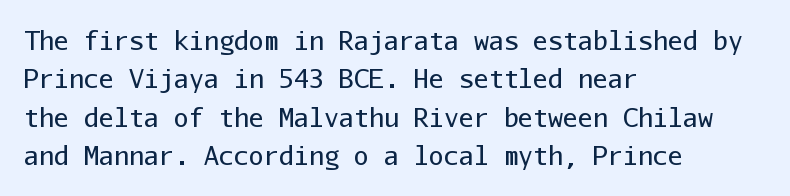
The image shows 25 px text type, upright; set left-aligned, normal line spacing (1.54x), normal letter spacing, not underlined.
